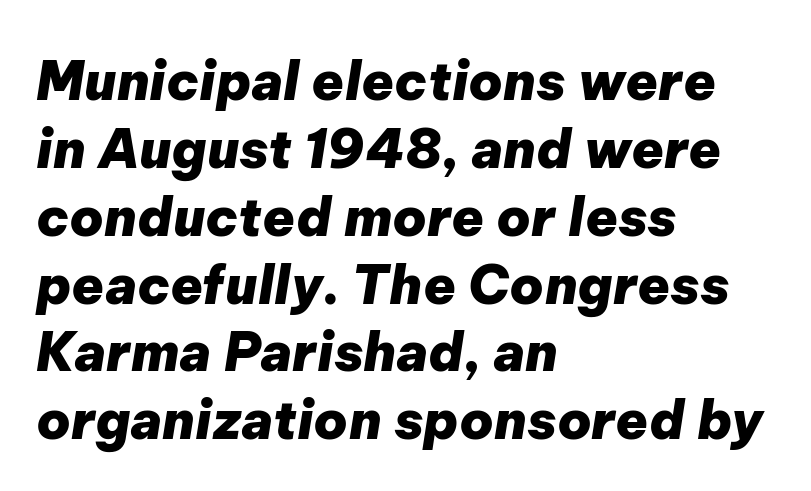
The image shows 53 px heavy type, italic (leaning right); set left-aligned, normal line spacing (1.28x), normal letter spacing, not underlined; low stroke contrast and a medium x-height.
